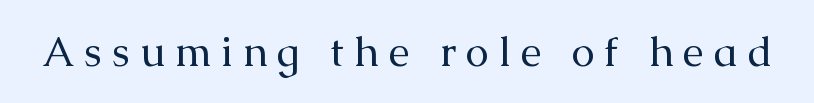
The image shows 42 px regular-weight serif type, upright; set unusually wide letter spacing (+0.23 em), not underlined; medium stroke contrast and a medium x-height.
